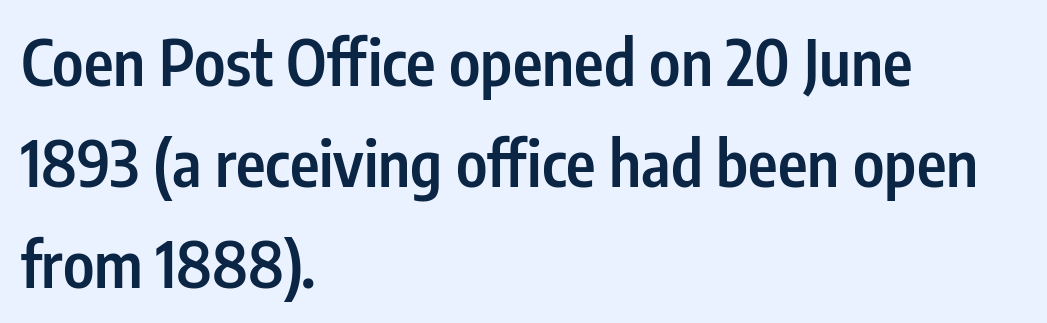
In terms of leading, this rendering sits right in the middle. Underlining? Definitely not there. Here the glyphs are tracked normally, forming tight word shapes. This is the in-between weight designers call semibold or demi. Do the letters lean? They stand straight. Short and long lines alike share a common starting point at left.
